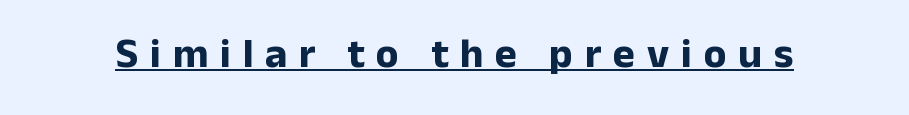
Here the designer chose a conventional face with non-uniform glyph widths. The typesetting leans heavy: a genuine bold. Is the letter spacing exaggerated? Yes — the characters are pushed far apart. Unlike a traditional serif, this face leaves its strokes unadorned.
